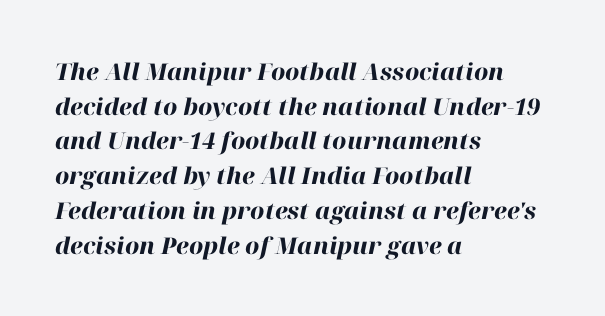
{"italic": "yes", "lean": "right", "slant_degrees": 12, "bold": "yes", "underline": "no", "align": "left", "line_spacing": "normal", "line_spacing_ratio": 1.51, "letter_spacing": "normal", "letter_spacing_em": 0.0, "glyph_px": 23}
